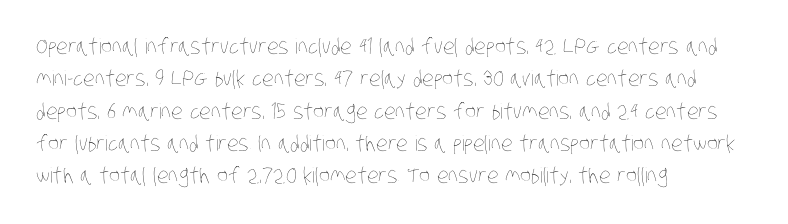
Check under the words: just untouched page. In terms of letterspacing, this is plain default setting. On a weight scale, this lands at 450 or below. The lines in this sample share a left origin and differ only in where they stop.
